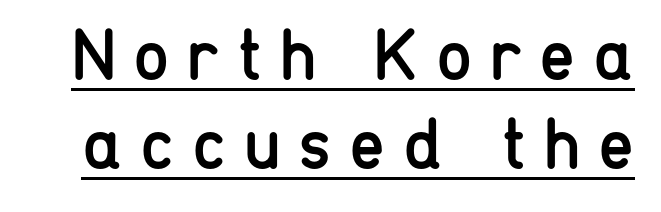
{"serif": "no", "italic": "no", "bold": "no", "weight": "regular", "width": "condensed", "stroke_contrast": "low", "x_height": "medium", "monospaced": "no", "underline": "yes", "line_spacing_ratio": 1.22, "letter_spacing": "wide", "letter_spacing_em": 0.24, "glyph_px": 73}
